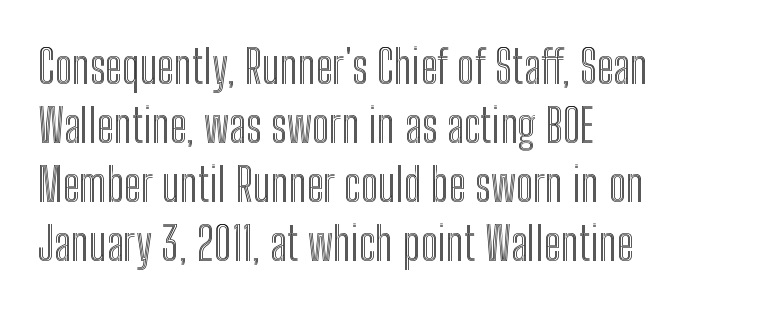
{"italic": "no", "width": "condensed", "x_height": "medium", "monospaced": "no", "underline": "no", "align": "left", "line_spacing": "normal", "line_spacing_ratio": 1.28, "letter_spacing": "normal", "letter_spacing_em": 0.0, "glyph_px": 46}
